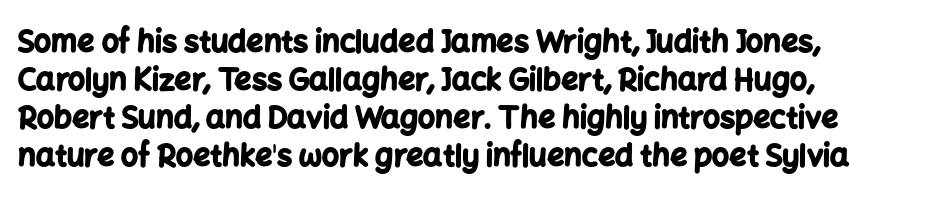
The image shows 30 px bold sans-serif type, upright; set left-aligned, normal line spacing (1.27x), normal letter spacing, not underlined; low stroke contrast and a medium x-height.
